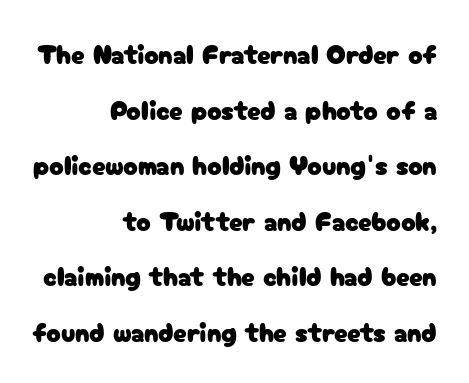
Q: Is the text italic (slanted)? A: No, it is upright.
Q: Is the text underlined? A: No.
Q: How is the paragraph aligned? A: Right-aligned.
Q: Is the spacing between letters normal or unusually wide? A: Normal.
Q: Is the spacing between lines tight, normal or loose? A: Loose.
